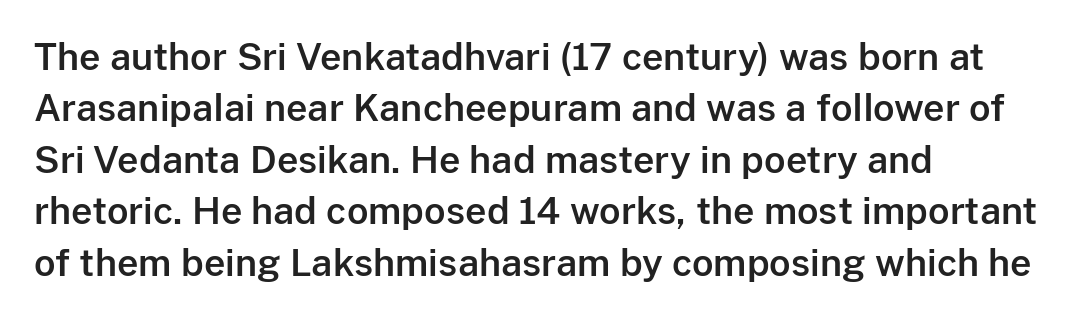
{"serif": "no", "italic": "no", "width": "normal", "stroke_contrast": "low", "x_height": "medium", "monospaced": "no", "underline": "no", "align": "left", "line_spacing": "normal", "line_spacing_ratio": 1.39, "letter_spacing": "normal", "letter_spacing_em": 0.0, "glyph_px": 37}
